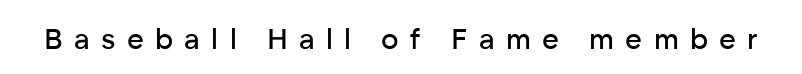
Q: Is the text italic (slanted)? A: No, it is upright.
Q: Is the typeface a serif or a sans-serif typeface? A: Sans-serif.
Q: Is the text underlined? A: No.
Q: Is the spacing between letters normal or unusually wide? A: Unusually wide.
Q: Width (condensed, normal, or wide)? A: Normal.
Q: Stroke contrast? A: Low.
Q: x-height? A: Medium.
Q: Monospaced? A: No.
